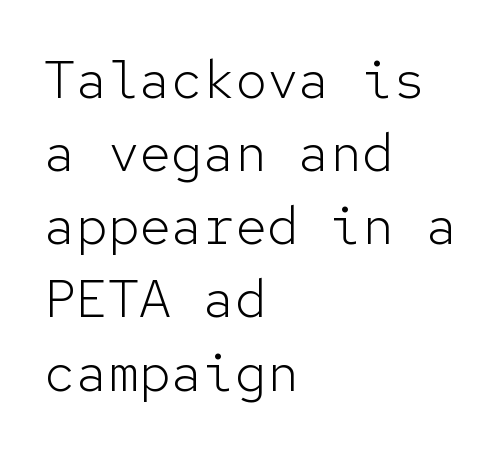
{"serif": "no", "italic": "no", "bold": "no", "weight": "light", "width": "normal", "stroke_contrast": "low", "x_height": "medium", "monospaced": "yes", "underline": "no", "align": "left", "line_spacing": "normal", "line_spacing_ratio": 1.38, "letter_spacing": "normal", "letter_spacing_em": 0.0, "glyph_px": 53}
